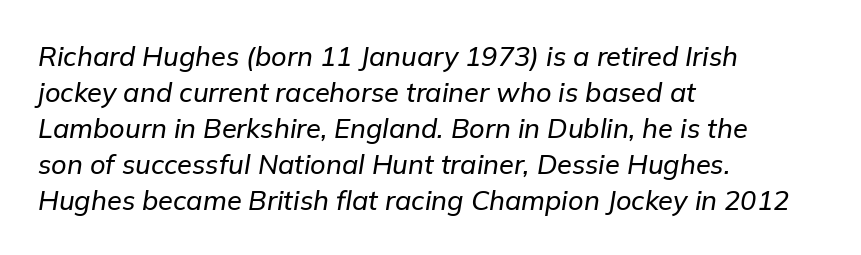
{"italic": "yes", "lean": "right", "slant_degrees": 9, "underline": "no", "align": "left", "line_spacing": "normal", "line_spacing_ratio": 1.33, "letter_spacing": "normal", "letter_spacing_em": 0.0, "glyph_px": 27}
